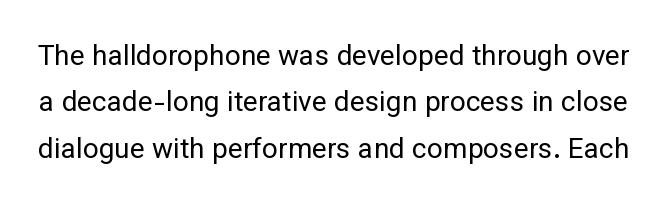
The image shows 28 px regular-weight sans-serif type, upright; set normal line spacing (1.66x), normal letter spacing, not underlined; low stroke contrast and a medium x-height.
